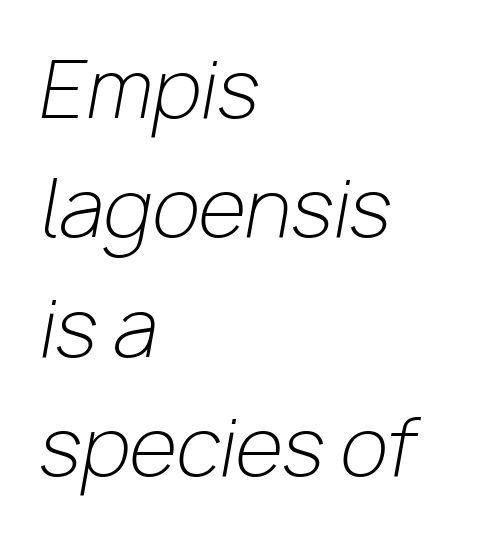
Letter spacing: default. The rows are spaced the way most documents space them. The font's italic variant was chosen for this text. Glance below the letters and you will spot only blank space. Compared with a centered layout, this one pins lines to the left instead.
